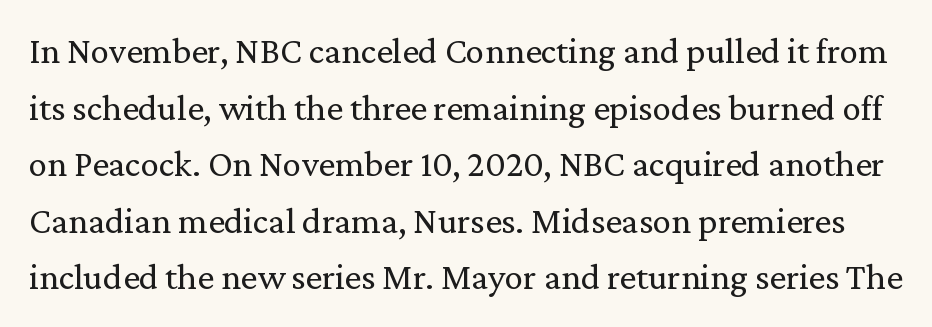
The image shows 37 px regular-weight serif type, upright; set normal line spacing (1.53x), normal letter spacing, not underlined; medium stroke contrast and a medium x-height.
